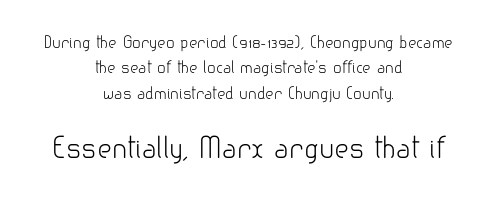
The image shows 28 px light sans-serif type, upright; set centered, normal line spacing (1.59x), normal letter spacing, not underlined; the second (bottom) block is 1.75x larger; low stroke contrast and a small x-height.
